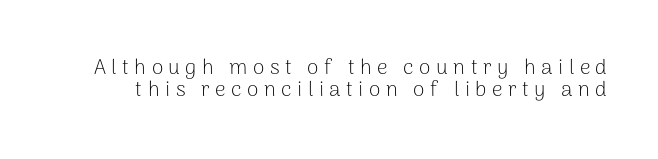
The image shows 21 px text type, upright; set tight line spacing (1.04x), unusually wide letter spacing (+0.26 em), not underlined.
